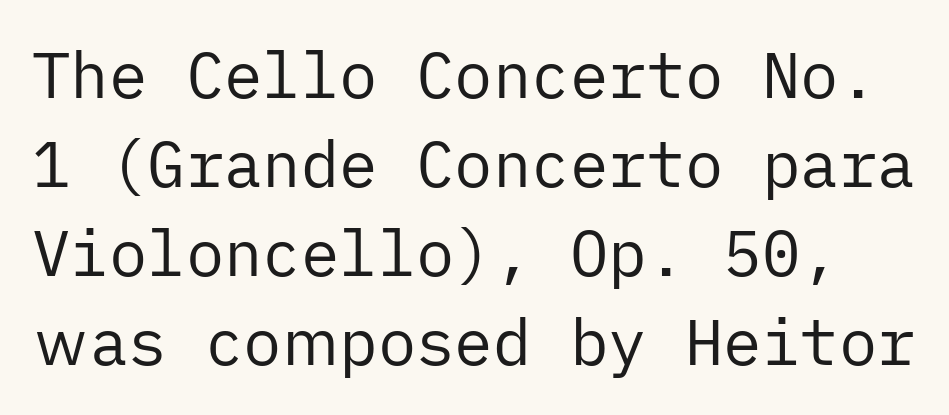
Tall strokes in this sample are plumb rather than angled. How are the letters spaced? Ordinarily, with no added tracking. Bare-footed words on every line. Is there much room between lines? A standard amount, neither cramped nor airy. Note: no serifs on the glyphs.
